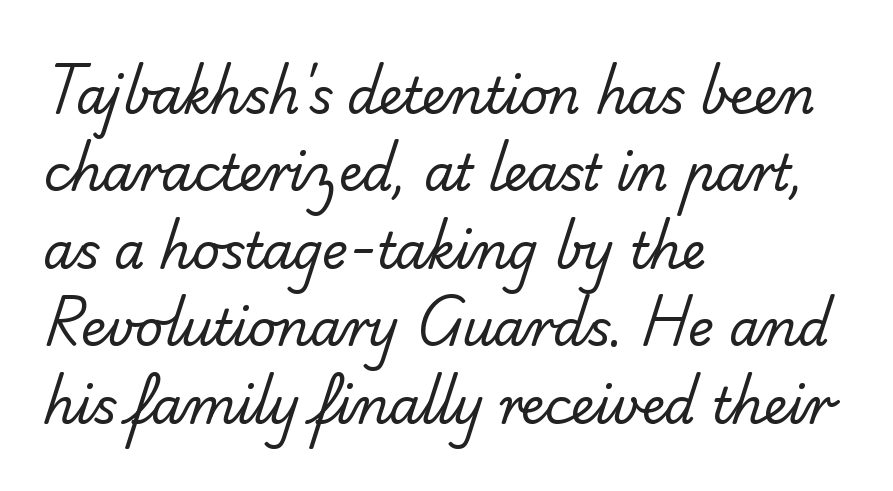
The image shows 49 px regular-weight sans-serif type; set left-aligned, normal line spacing (1.58x), normal letter spacing, not underlined; low stroke contrast and a small x-height.
